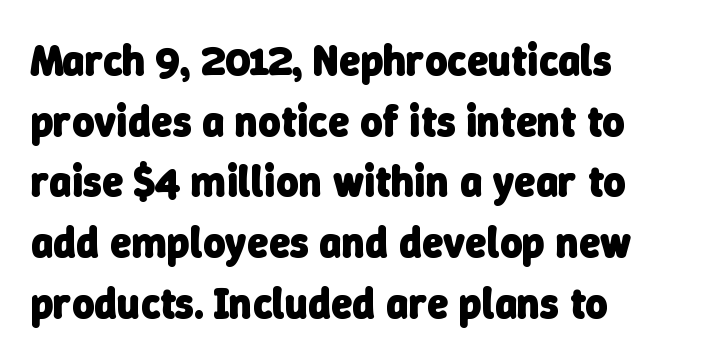
The image shows 43 px heavy sans-serif type; set normal line spacing (1.41x), normal letter spacing, not underlined; low stroke contrast and a medium x-height.
